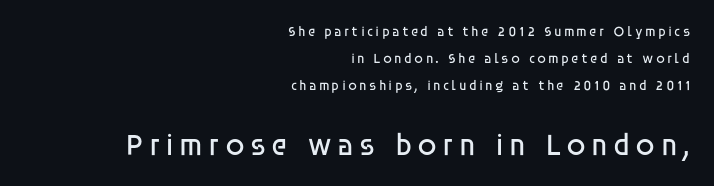
The passage shown is typed in a proportional face where columns would drift. The letterforms sit at book weight or below. Interline gaps are noticeably wide in this sample. Words float on clear page, feet unadorned. The typeface chosen for these lines omits serifs. Type size steps up from the first block to the second.
